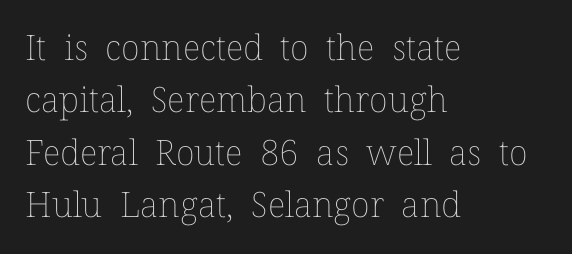
{"italic": "no", "bold": "no", "weight": "thin", "width": "normal", "stroke_contrast": "low", "x_height": "medium", "monospaced": "no", "underline": "no", "align": "left", "line_spacing": "normal", "line_spacing_ratio": 1.5, "letter_spacing": "normal", "letter_spacing_em": 0.0, "glyph_px": 35}
